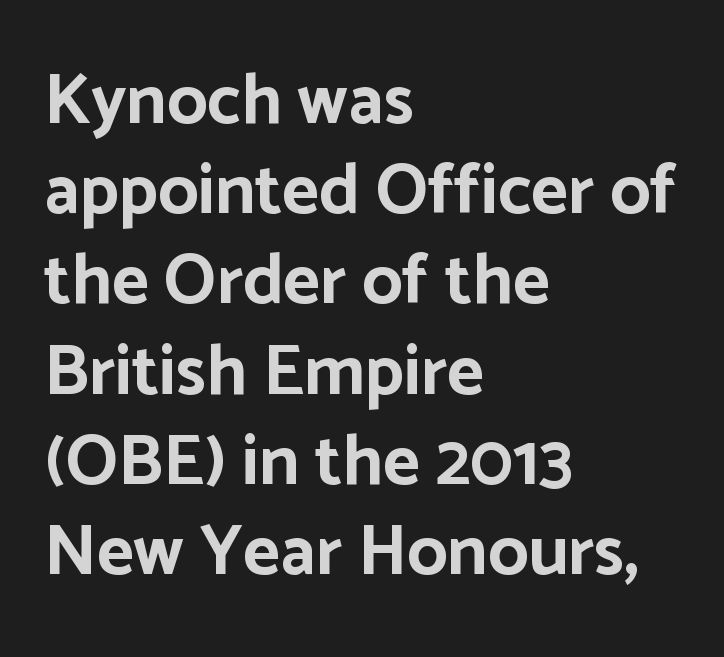
Nobody touched the tracking dial on this one. The axis of the letterforms is exactly vertical. Line starts are locked; line ends wander. Typographic density is high because the face is bold. The designer left line spacing at the default.
